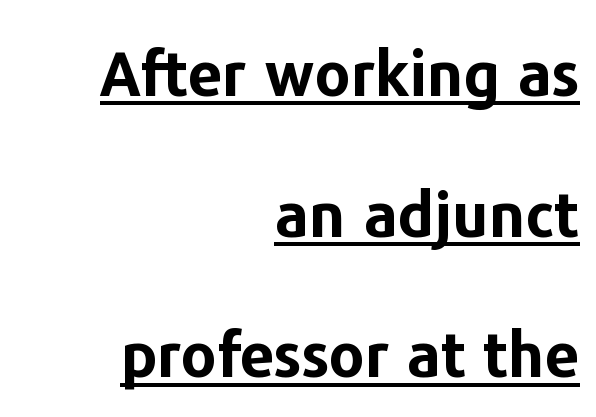
{"serif": "no", "italic": "no", "bold": "yes", "weight": "bold", "width": "normal", "stroke_contrast": "low", "x_height": "medium", "monospaced": "no", "underline": "yes", "align": "right", "line_spacing": "loose", "line_spacing_ratio": 2.27, "letter_spacing": "normal", "letter_spacing_em": 0.0, "glyph_px": 62}
